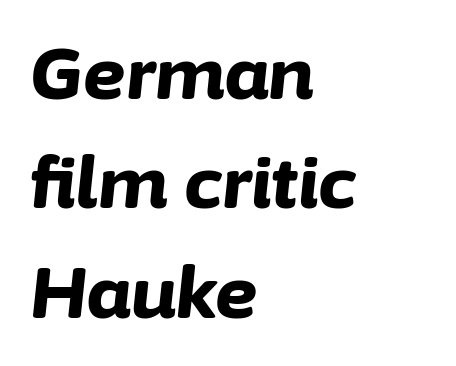
Q: Is the text bold? A: Yes.
Q: Is the text italic (slanted)? A: Yes, it leans right by about 6 degrees.
Q: Is the text underlined? A: No.
Q: How is the paragraph aligned? A: Left-aligned.
Q: Is the spacing between letters normal or unusually wide? A: Normal.
Q: Is the spacing between lines tight, normal or loose? A: Normal.
Q: Width (condensed, normal, or wide)? A: Normal.
Q: Stroke contrast? A: Low.
Q: x-height? A: Medium.
Q: Monospaced? A: No.
